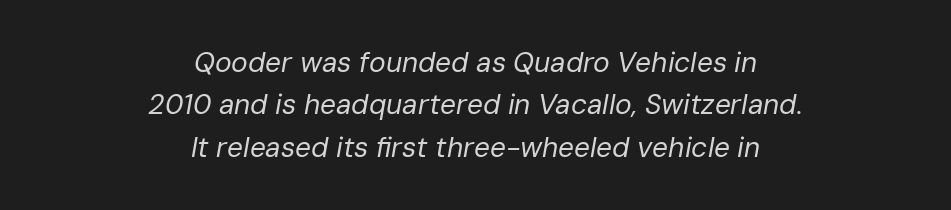
The image shows 28 px regular-weight type, italic (leaning right); set centered, normal line spacing (1.51x), normal letter spacing, not underlined; low stroke contrast and a medium x-height.
